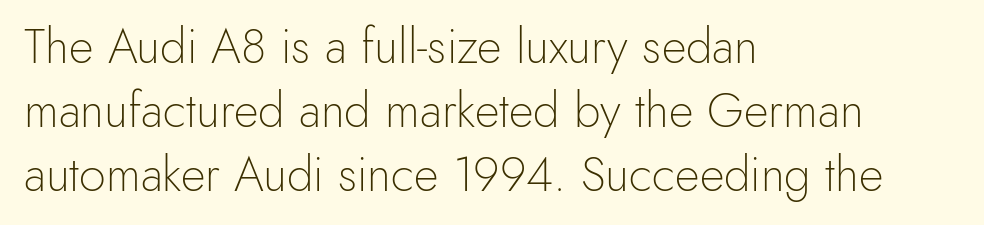
The zone under the glyphs is completely vacant. Looks like regular typesetting: each glyph gets only the width it needs. The compositor pushed each line to the left boundary. Letters have the restrained weight of plain body copy at most. Reading down the column, the eye jumps a familiar distance to each next line. The passage shown has conventional tracking throughout.
